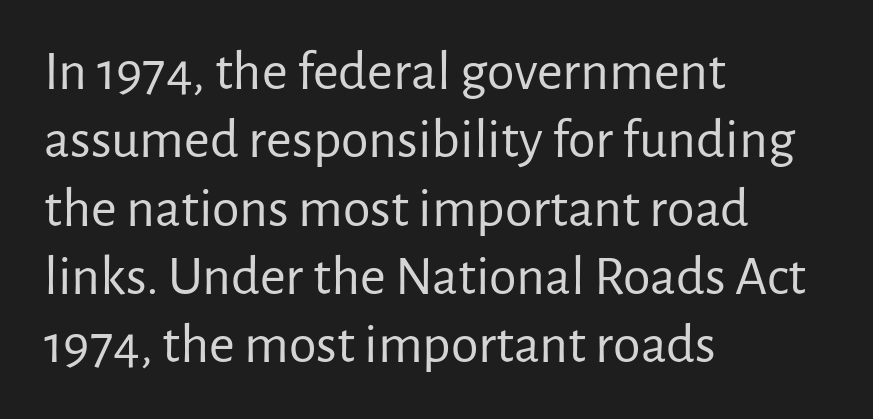
The string is rendered with underlining switched off. The paragraph shown leans on its left margin. Think of a printed novel: that variable character pitch is what you see here. A quiet, ordinary-to-light weight characterises the typeface. Notice how the stems are strictly vertical — no italics here.
